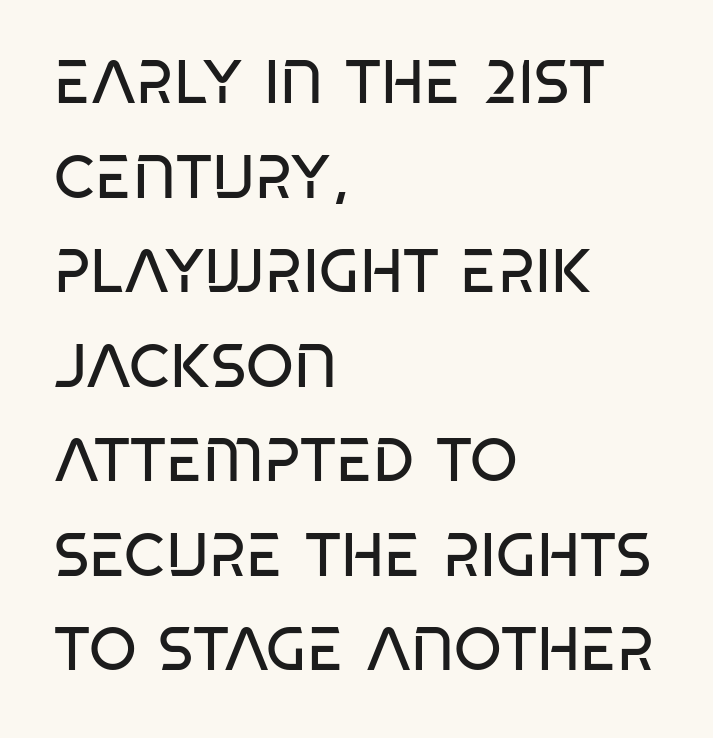
{"serif": "no", "italic": "no", "bold": "no", "weight": "regular", "width": "condensed", "stroke_contrast": "low", "x_height": "large", "monospaced": "no", "underline": "no", "align": "left", "line_spacing": "normal", "line_spacing_ratio": 1.55, "letter_spacing": "normal", "letter_spacing_em": 0.0, "glyph_px": 61}
